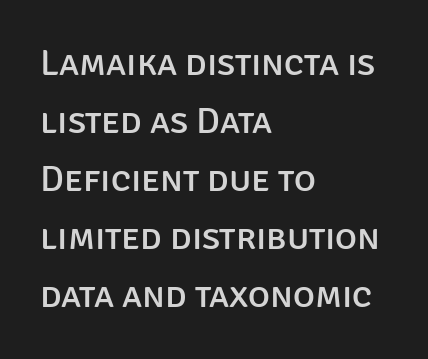
{"serif": "no", "italic": "no", "width": "normal", "stroke_contrast": "low", "x_height": "large", "monospaced": "no", "underline": "no", "align": "left", "line_spacing": "normal", "line_spacing_ratio": 1.57, "letter_spacing": "normal", "letter_spacing_em": 0.0, "glyph_px": 37}
